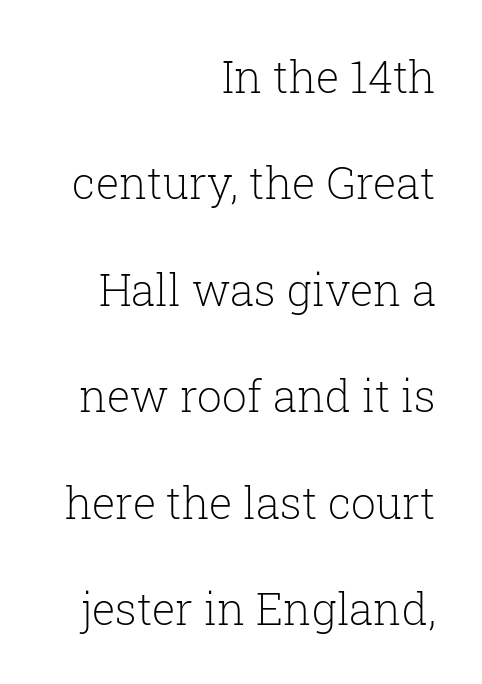
Q: Is the text bold? A: No.
Q: Is the text italic (slanted)? A: No, it is upright.
Q: Is the typeface a serif or a sans-serif typeface? A: Serif.
Q: Is the text underlined? A: No.
Q: How is the paragraph aligned? A: Right-aligned.
Q: Is the spacing between letters normal or unusually wide? A: Normal.
Q: Is the spacing between lines tight, normal or loose? A: Loose.
Q: Width (condensed, normal, or wide)? A: Normal.
Q: Stroke contrast? A: Low.
Q: x-height? A: Medium.
Q: Monospaced? A: No.
